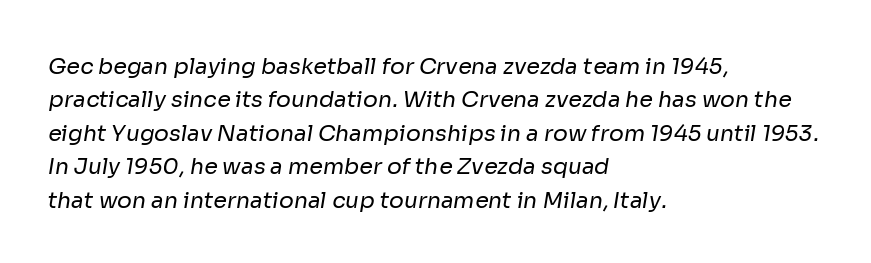
The image shows 22 px text type; set left-aligned, normal line spacing (1.52x), normal letter spacing, not underlined.
